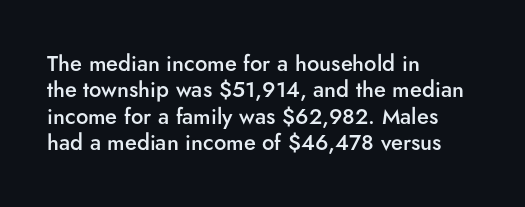
The image shows 22 px text type, upright; set left-aligned, line spacing 1.2x, normal letter spacing, not underlined.
